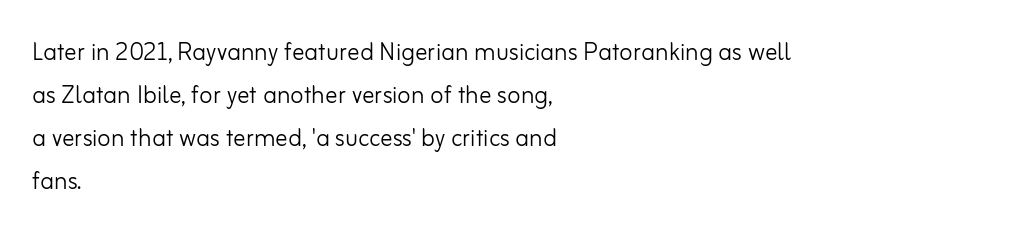
Caption: face not bold, strokes unweighted. This rendering employs a face without finishing strokes, i.e., a sans-serif. A normal amount of white space separates one row of letters from the next. Inter-character spacing is left at the font's built-in metrics.
